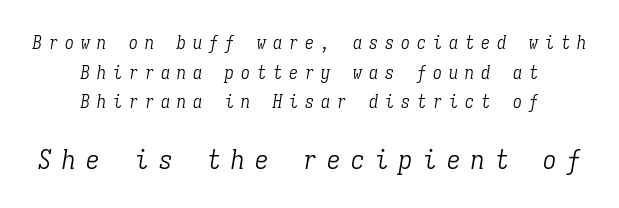
Where is the straight margin? There isn't one; the lines are centered. Decoration check: the copy has no underline. The rendering uses a moderate line-height, typical for paragraphs. Does extra space separate the letters? Yes, quite a lot of it.
